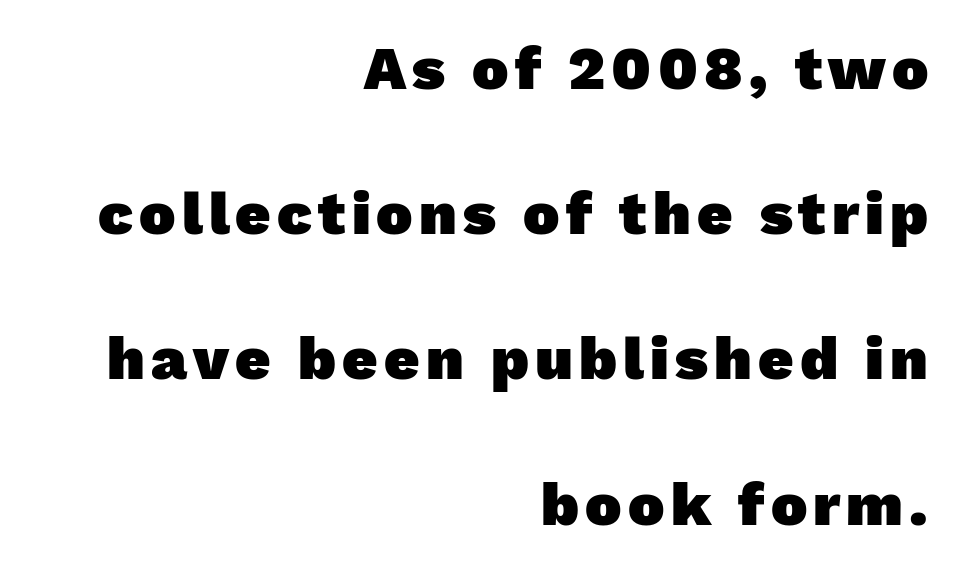
The image shows 61 px heavy sans-serif type; set right-aligned, loose line spacing (2.38x), not underlined; low stroke contrast and a medium x-height.
